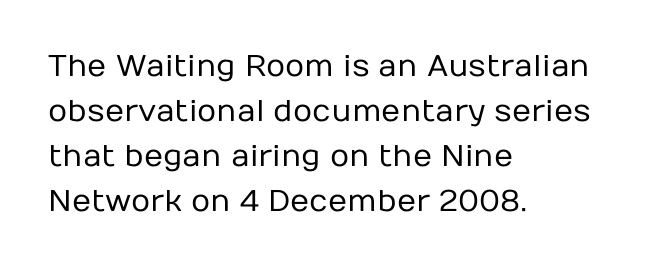
The image shows 30 px regular-weight sans-serif type, upright; set left-aligned, normal line spacing (1.5x), normal letter spacing, not underlined; low stroke contrast and a medium x-height.
